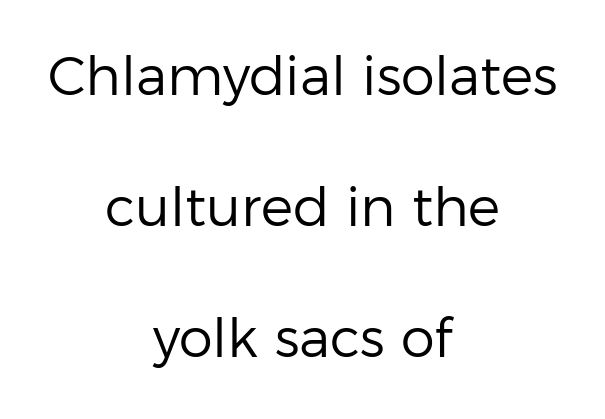
Q: Is the text bold? A: No.
Q: Is the text italic (slanted)? A: No, it is upright.
Q: Is the typeface a serif or a sans-serif typeface? A: Sans-serif.
Q: Is the text underlined? A: No.
Q: How is the paragraph aligned? A: Centered.
Q: Is the spacing between letters normal or unusually wide? A: Normal.
Q: Is the spacing between lines tight, normal or loose? A: Loose.
Q: Width (condensed, normal, or wide)? A: Normal.
Q: Stroke contrast? A: Low.
Q: x-height? A: Medium.
Q: Monospaced? A: No.
